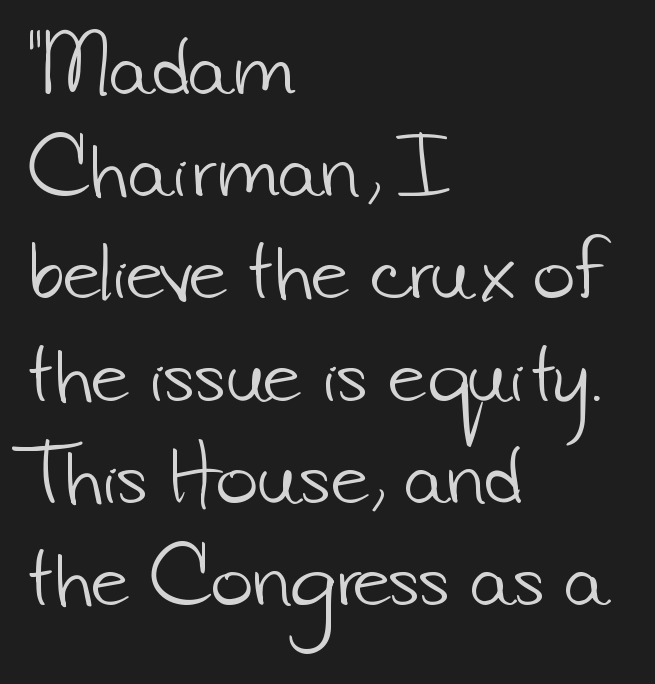
Q: Is the text bold? A: No.
Q: Is the typeface a serif or a sans-serif typeface? A: Sans-serif.
Q: Is the text underlined? A: No.
Q: How is the paragraph aligned? A: Left-aligned.
Q: Is the spacing between letters normal or unusually wide? A: Normal.
Q: Is the spacing between lines tight, normal or loose? A: Normal.
Q: Width (condensed, normal, or wide)? A: Normal.
Q: Stroke contrast? A: Low.
Q: x-height? A: Small.
Q: Monospaced? A: No.
